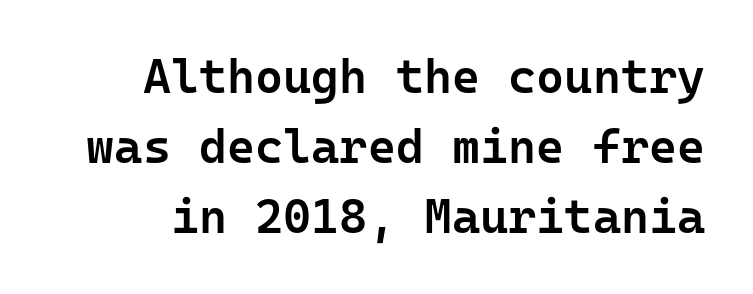
Q: Is the text bold? A: Semi-bold.
Q: Is the text italic (slanted)? A: No, it is upright.
Q: Is the typeface a serif or a sans-serif typeface? A: Sans-serif.
Q: Is the text underlined? A: No.
Q: Is the spacing between letters normal or unusually wide? A: Normal.
Q: Is the spacing between lines tight, normal or loose? A: Normal.
Q: Width (condensed, normal, or wide)? A: Normal.
Q: Stroke contrast? A: Low.
Q: x-height? A: Medium.
Q: Monospaced? A: Yes.
